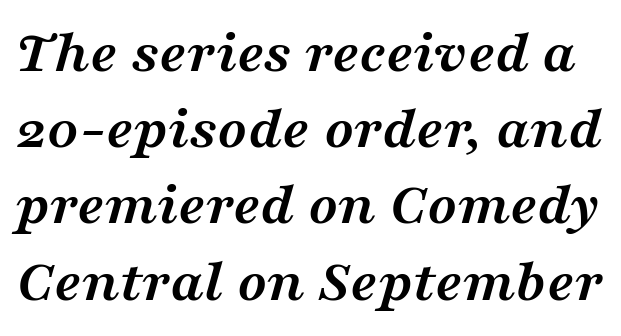
The image shows 61 px semibold, wide serif type, italic (leaning right); set normal line spacing (1.25x), normal letter spacing, not underlined; medium stroke contrast and a medium x-height.
